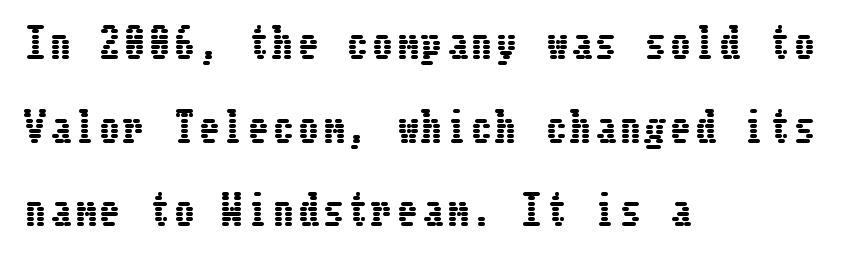
Quick note: interline space is abundant. The baseline area is clear. The lettering holds an erect, upright posture throughout. If you drew a ruler down the left edge, every line would touch it.
